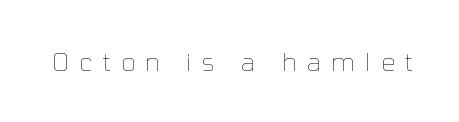
Q: Is the text bold? A: No.
Q: Is the text italic (slanted)? A: No, it is upright.
Q: Is the text underlined? A: No.
Q: Is the spacing between letters normal or unusually wide? A: Unusually wide.
